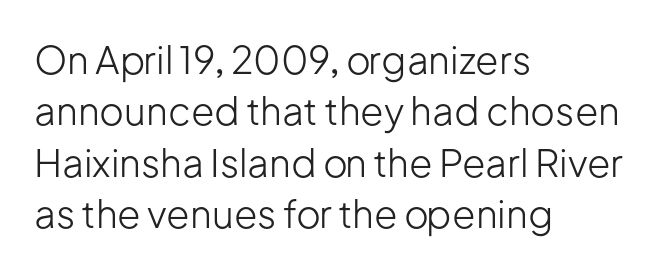
Examine the stroke ends and you'll find no serifs. The typography opts for an upright posture over an oblique one. Stroke mass is kept to a normal reading level or below. Plain, unruled lines of type.
